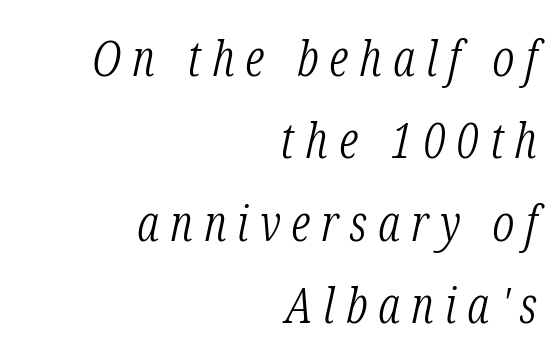
Q: Is the text bold? A: No.
Q: Is the text italic (slanted)? A: Yes, it leans right by about 12 degrees.
Q: Is the typeface a serif or a sans-serif typeface? A: Serif.
Q: Is the text underlined? A: No.
Q: How is the paragraph aligned? A: Right-aligned.
Q: Is the spacing between letters normal or unusually wide? A: Unusually wide.
Q: Is the spacing between lines tight, normal or loose? A: Normal.
Q: Width (condensed, normal, or wide)? A: Condensed.
Q: Stroke contrast? A: Low.
Q: x-height? A: Medium.
Q: Monospaced? A: No.
